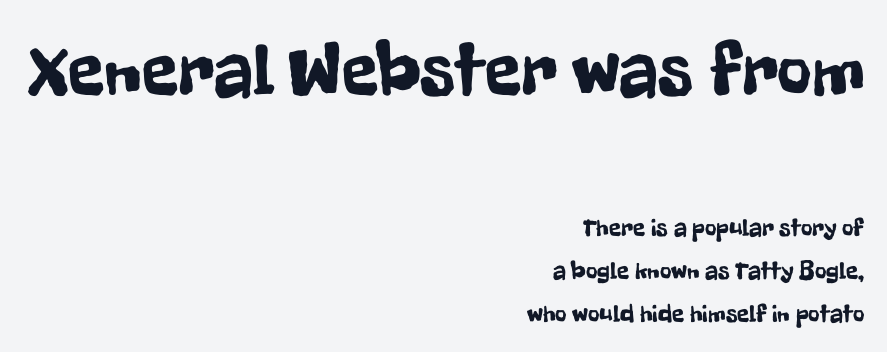
{"serif": "no", "italic": "no", "width": "condensed", "stroke_contrast": "low", "x_height": "medium", "monospaced": "no", "underline": "no", "align": "right", "line_spacing_ratio": 1.72, "letter_spacing": "normal", "letter_spacing_em": 0.0, "larger_block": "first", "size_ratio": 3.0, "glyph_px": 75}
